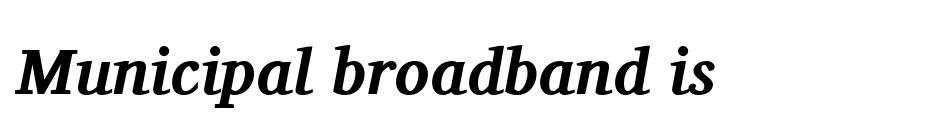
{"serif": "yes", "italic": "yes", "lean": "right", "slant_degrees": 11, "bold": "yes", "weight": "bold", "width": "normal", "stroke_contrast": "medium", "x_height": "medium", "monospaced": "no", "underline": "no", "letter_spacing": "normal", "letter_spacing_em": 0.0, "glyph_px": 65}
